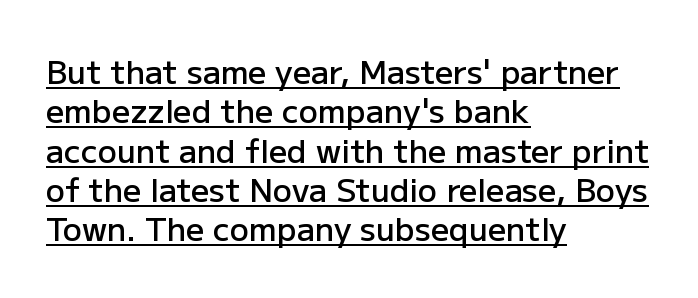
The image shows 32 px semibold sans-serif type, upright; set left-aligned, line spacing 1.23x, normal letter spacing, underlined; low stroke contrast and a medium x-height.
